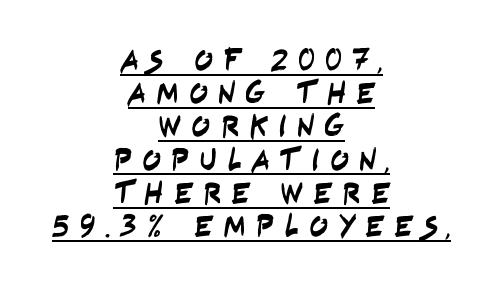
Q: Is the typeface a serif or a sans-serif typeface? A: Sans-serif.
Q: Is the text underlined? A: Yes.
Q: How is the paragraph aligned? A: Centered.
Q: Is the spacing between letters normal or unusually wide? A: Unusually wide.
Q: Is the spacing between lines tight, normal or loose? A: Tight.
Q: Width (condensed, normal, or wide)? A: Condensed.
Q: Stroke contrast? A: Low.
Q: x-height? A: Large.
Q: Monospaced? A: No.
